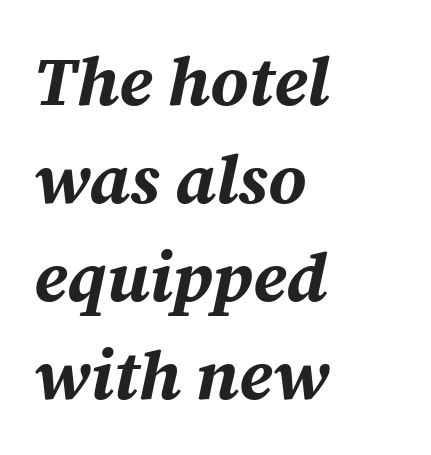
Students, this is bold: see how much ink each stroke carries. The face used here is proportionally spaced, like ordinary book or web type. Descenders hang freely into open space. Caption: multi-line text, flush left, ragged right.
